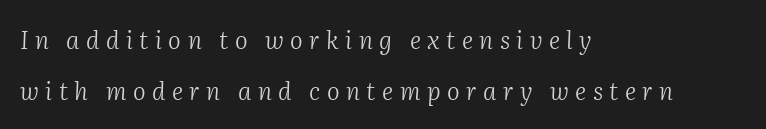
The image shows 24 px text type, italic (leaning right); set left-aligned, loose line spacing (2.14x), unusually wide letter spacing (+0.27 em), not underlined.
